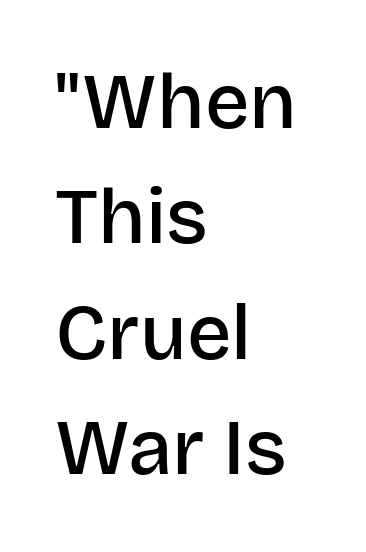
Q: Is the text bold? A: Semi-bold.
Q: Is the text italic (slanted)? A: No, it is upright.
Q: Is the typeface a serif or a sans-serif typeface? A: Sans-serif.
Q: Is the text underlined? A: No.
Q: How is the paragraph aligned? A: Left-aligned.
Q: Is the spacing between letters normal or unusually wide? A: Normal.
Q: Is the spacing between lines tight, normal or loose? A: Normal.
Q: Width (condensed, normal, or wide)? A: Normal.
Q: Stroke contrast? A: Low.
Q: x-height? A: Large.
Q: Monospaced? A: No.
